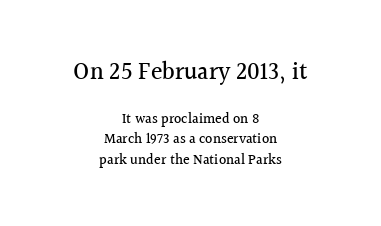
The image shows 24 px text type, upright; set centered, normal line spacing (1.48x), normal letter spacing, not underlined; the first (top) block is 1.71x larger.
